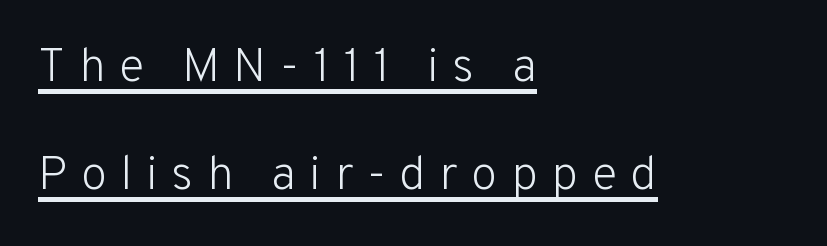
The image shows 48 px light sans-serif type, upright; set left-aligned, loose line spacing (2.25x), unusually wide letter spacing (+0.28 em), underlined; low stroke contrast and a medium x-height.
